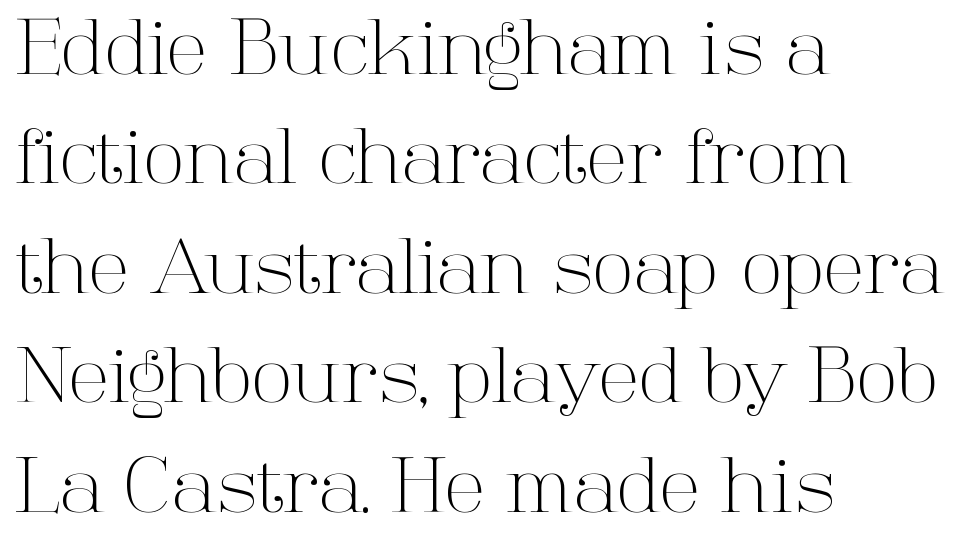
The lettering stays uniformly vertical, giving the passage a roman look. Regarding leading, the lines here are spaced in the standard way. The characters are drawn with everyday or finer stroke widths. Glance below the letters and you will spot only blank space.
